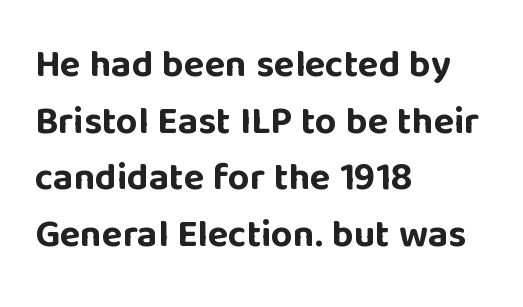
You can tell it's not italic because the verticals are truly vertical. The space beneath each line is pristine and unruled. The designer went with a sans here, leaving each stem footless. All the whitespace from short lines collects on the right. Leading: standard.
